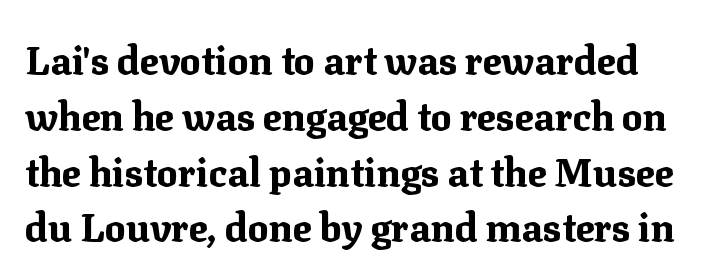
Q: Is the text bold? A: Yes.
Q: Is the text italic (slanted)? A: No, it is upright.
Q: Is the typeface a serif or a sans-serif typeface? A: Serif.
Q: Is the text underlined? A: No.
Q: Is the spacing between letters normal or unusually wide? A: Normal.
Q: Is the spacing between lines tight, normal or loose? A: Normal.
Q: Width (condensed, normal, or wide)? A: Normal.
Q: Stroke contrast? A: Medium.
Q: x-height? A: Medium.
Q: Monospaced? A: No.
